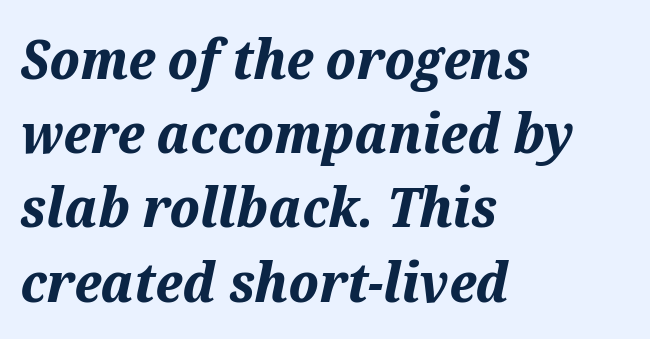
The image shows 55 px bold type, italic (leaning right); set left-aligned, normal line spacing (1.35x), normal letter spacing, not underlined; medium stroke contrast and a medium x-height.
